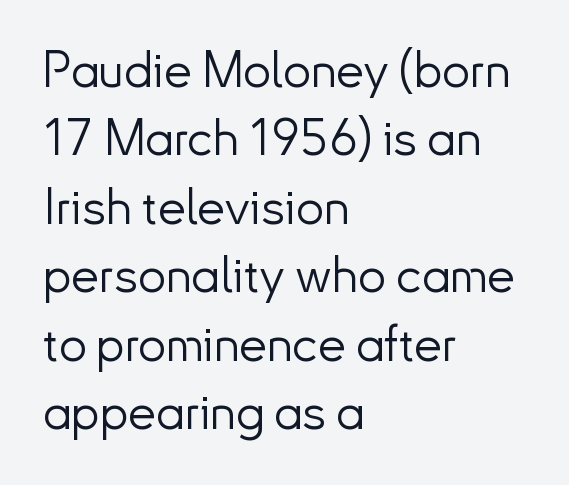
The image shows 50 px light sans-serif type, upright; set left-aligned, normal line spacing (1.37x), normal letter spacing, not underlined; low stroke contrast and a small x-height.
